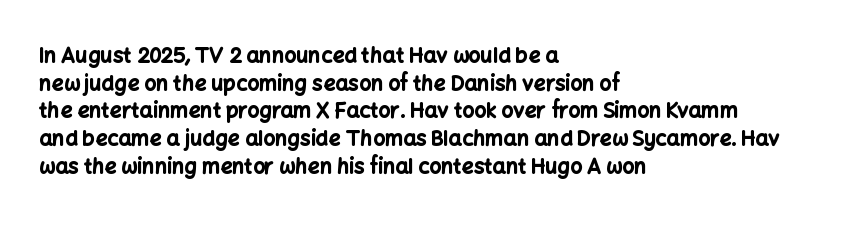
It's the straight-up-and-down kind of type. The words here are not underlined. Summary of vertical rhythm: regular, with standard interline spacing. Alignment: flush left. The rendering keeps characters at their native spacing.
